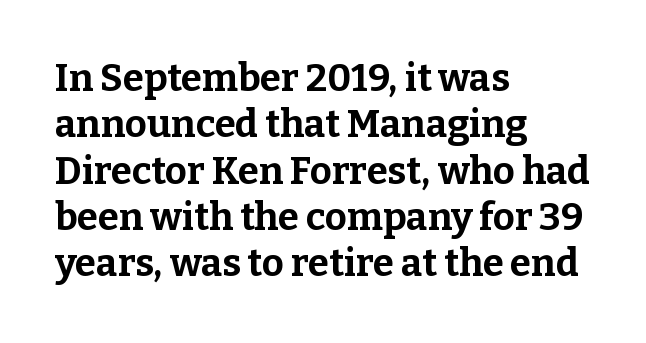
The sample has been set heavy, in full bold. In terms of letterspacing, this is plain default setting. You could not count columns in this text — the font is proportionally spaced. One-word summary of the alignment: left.
